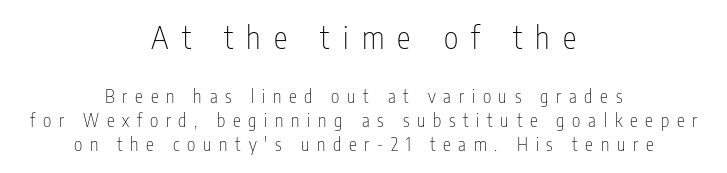
This layout puts the oversized block above and the modest block below. Are there feet on the stems? There aren't — it's a sans. No italicization has been applied; the sample stays upright. You could not count columns in this text — the font is proportionally spaced.
